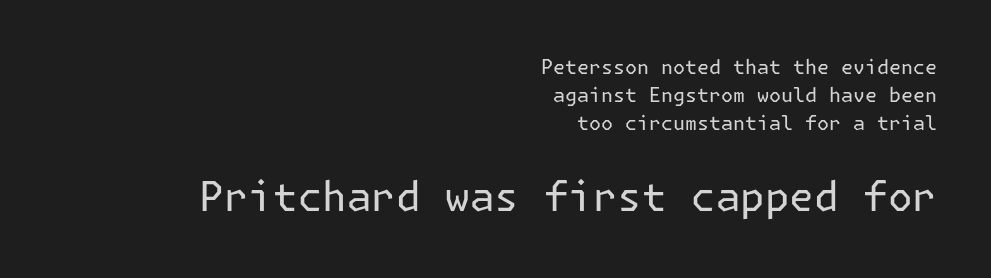
The image shows 41 px regular-weight sans-serif type, upright; set right-aligned, normal line spacing (1.41x), normal letter spacing, not underlined; the second (bottom) block is 2.05x larger; low stroke contrast and a medium x-height.
